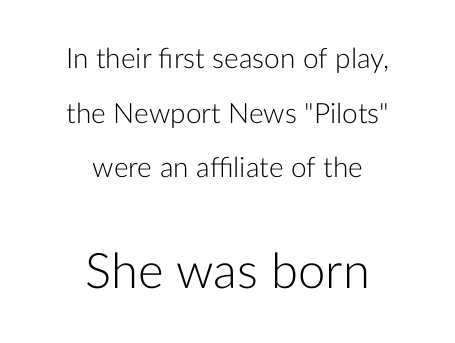
Q: Is the text bold? A: No.
Q: Is the text italic (slanted)? A: No, it is upright.
Q: Is the typeface a serif or a sans-serif typeface? A: Sans-serif.
Q: Is the text underlined? A: No.
Q: How is the paragraph aligned? A: Centered.
Q: Is the spacing between letters normal or unusually wide? A: Normal.
Q: Is the spacing between lines tight, normal or loose? A: Loose.
Q: Which block of text is set in a larger size, the first (top) or the second (bottom)? A: The second (bottom) one.
Q: Width (condensed, normal, or wide)? A: Normal.
Q: Stroke contrast? A: Low.
Q: x-height? A: Medium.
Q: Monospaced? A: No.
